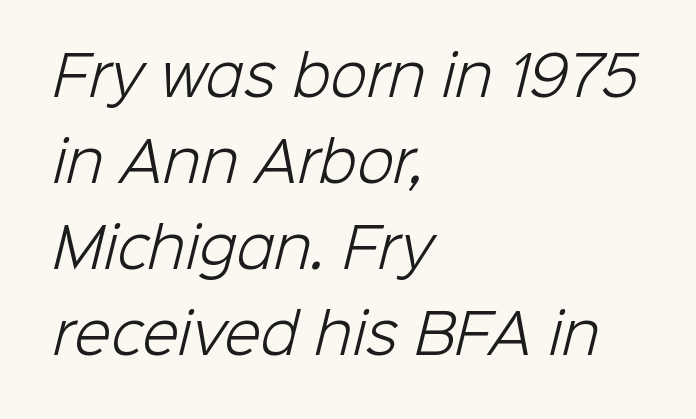
Here the glyphs are tracked normally, forming tight word shapes. The lines are quadded left. Whoever set this chose a conventional vertical rhythm. Looks like regular typesetting: each glyph gets only the width it needs. The space beneath each line is pristine and unruled. Weight class: somewhere from thin through regular.
